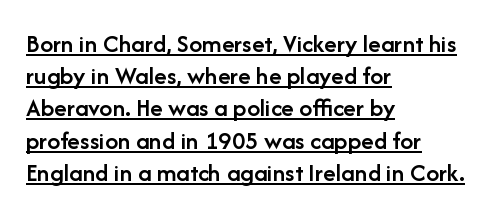
This rendering leaves character spacing at its baseline value. These lines stack with their left ends in a neat column. In terms of posture, this sample is upright. Check the space under the baseline: a stroke is drawn there. Weight check: semibold — heavier than regular, not quite bold.
